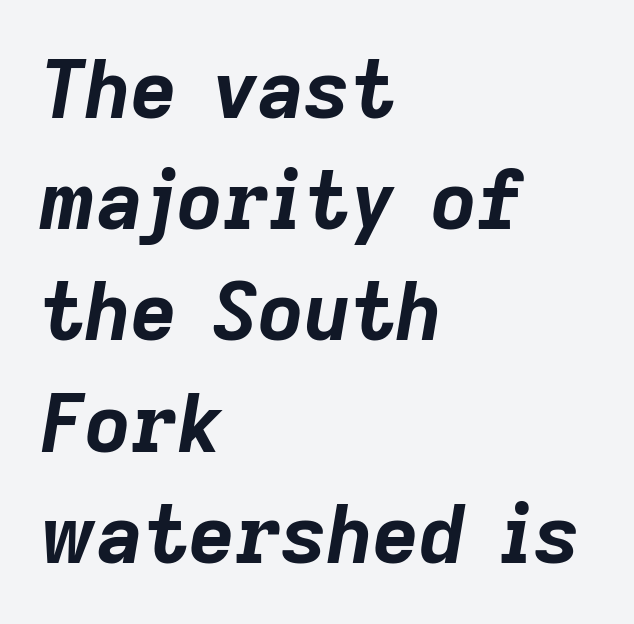
{"italic": "yes", "lean": "right", "slant_degrees": 9, "bold": "yes", "weight": "bold", "width": "normal", "stroke_contrast": "low", "x_height": "medium", "monospaced": "no", "underline": "no", "align": "left", "line_spacing": "normal", "line_spacing_ratio": 1.39, "letter_spacing": "normal", "letter_spacing_em": 0.0, "glyph_px": 80}
